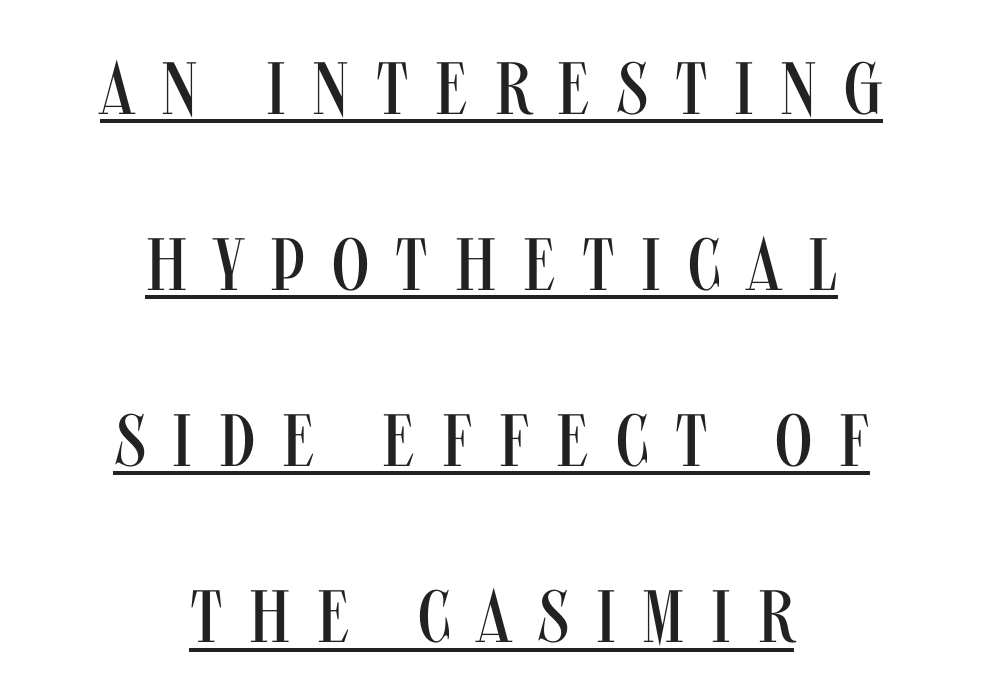
{"serif": "no", "italic": "no", "bold": "no", "weight": "regular", "width": "condensed", "stroke_contrast": "medium", "x_height": "large", "monospaced": "no", "underline": "yes", "align": "center", "line_spacing": "loose", "line_spacing_ratio": 2.38, "letter_spacing": "wide", "letter_spacing_em": 0.36, "glyph_px": 74}
